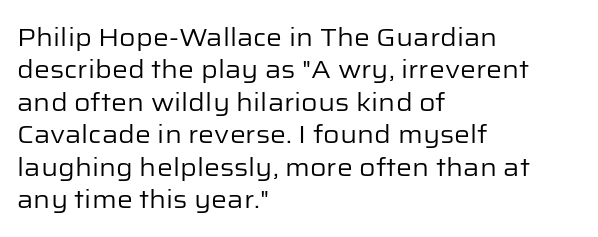
The words here are not underlined. Whoever set this chose a conventional vertical rhythm. Honestly, the letter spacing is just normal — you wouldn't notice it. Tall strokes in this sample are plumb rather than angled. Compared with a centered layout, this one pins lines to the left instead. The weight tops out at a normal text grade.
